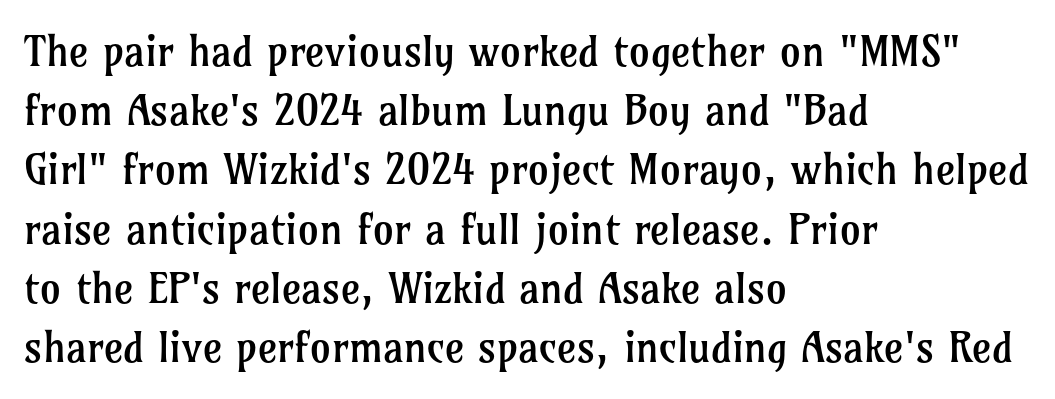
Q: Is the text bold? A: No.
Q: Is the text italic (slanted)? A: No, it is upright.
Q: Is the typeface a serif or a sans-serif typeface? A: Serif.
Q: Is the text underlined? A: No.
Q: How is the paragraph aligned? A: Left-aligned.
Q: Is the spacing between letters normal or unusually wide? A: Normal.
Q: Is the spacing between lines tight, normal or loose? A: Normal.
Q: Width (condensed, normal, or wide)? A: Normal.
Q: Stroke contrast? A: Low.
Q: x-height? A: Medium.
Q: Monospaced? A: No.
